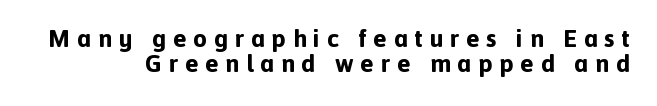
{"italic": "no", "bold": "yes", "underline": "no", "align": "right", "line_spacing": "tight", "line_spacing_ratio": 1.01, "letter_spacing": "wide", "letter_spacing_em": 0.27, "glyph_px": 25}
